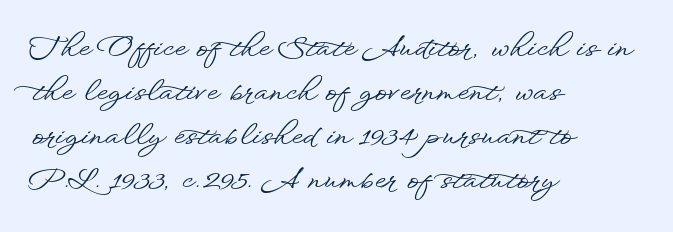
These lines stack with their left ends in a neat column. Vertically, the passage feels balanced, rows spaced as you'd expect. The letters sit at their default tracking, neither squeezed nor spread.
